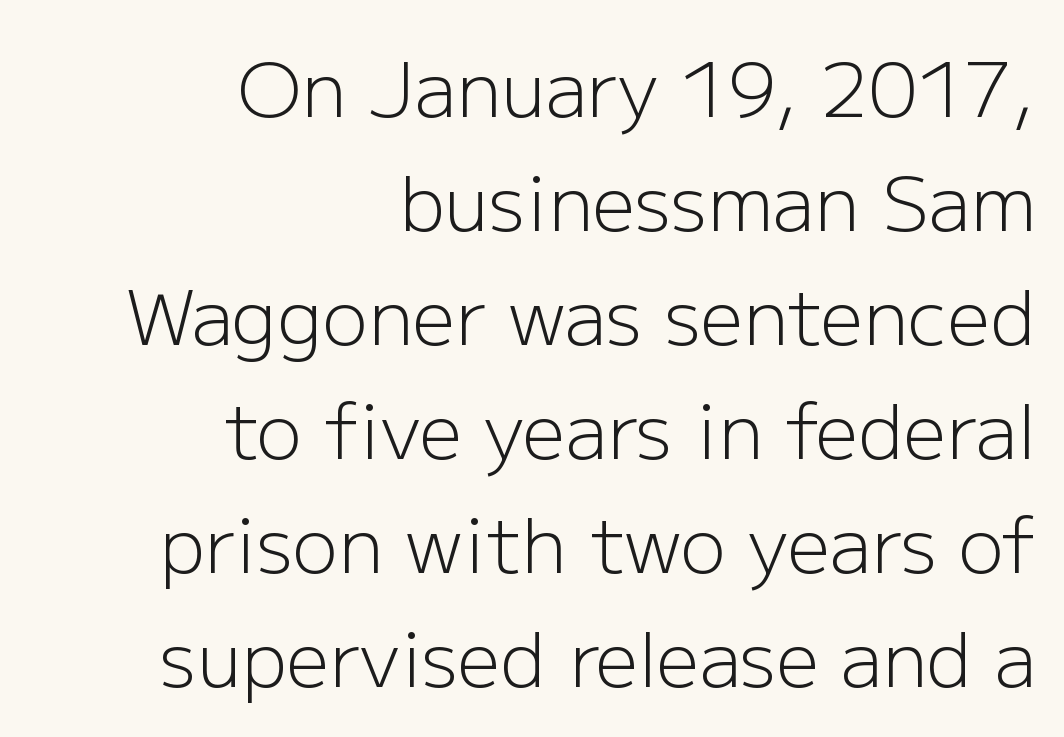
The image shows 76 px light sans-serif type, upright; set right-aligned, normal line spacing (1.5x), normal letter spacing, not underlined; low stroke contrast and a medium x-height.
